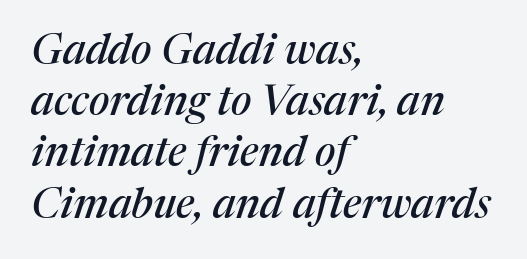
The image shows 42 px serif type, italic (leaning right); set left-aligned, line spacing 1.22x, normal letter spacing, not underlined; medium stroke contrast and a medium x-height.
